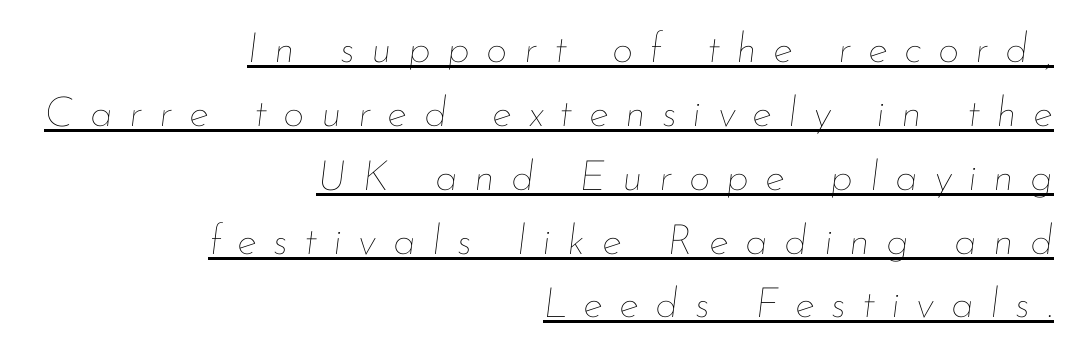
Q: Is the text bold? A: No.
Q: Is the text italic (slanted)? A: Yes, it leans right by about 7 degrees.
Q: Is the text underlined? A: Yes.
Q: How is the paragraph aligned? A: Right-aligned.
Q: Is the spacing between letters normal or unusually wide? A: Unusually wide.
Q: Is the spacing between lines tight, normal or loose? A: Normal.
Q: Width (condensed, normal, or wide)? A: Normal.
Q: Stroke contrast? A: Low.
Q: x-height? A: Small.
Q: Monospaced? A: No.
